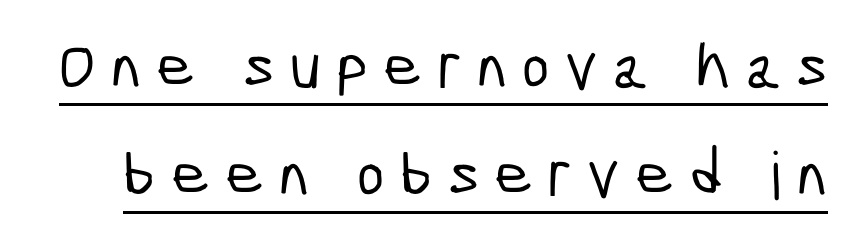
{"serif": "no", "width": "condensed", "stroke_contrast": "low", "x_height": "medium", "monospaced": "no", "underline": "yes", "line_spacing": "normal", "line_spacing_ratio": 1.63, "letter_spacing": "wide", "letter_spacing_em": 0.23, "glyph_px": 66}
